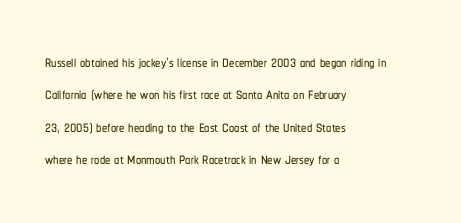
Glyph-to-glyph distance matches everyday printed text. Upright lettering throughout. Notice how descenders clear the ascenders below comfortably — that's standard leading. The strip under each line holds only bare page. Layout note: lines flush left.
